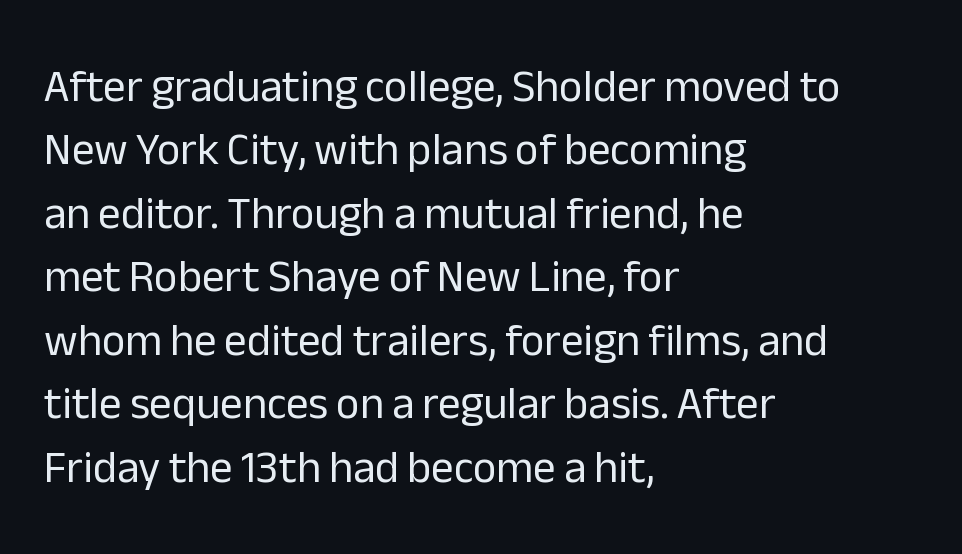
Whoever set this chose a conventional vertical rhythm. Underline: absent. No italicization has been applied; the sample stays upright. A light-to-regular cut is what we see here. Serifs: no, the terminals of the letterforms are clean.
